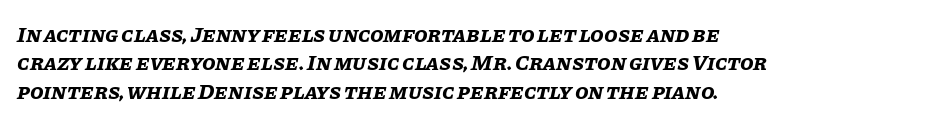
The image shows 22 px bold type, italic (leaning right); set left-aligned, normal line spacing (1.29x), normal letter spacing, not underlined.
